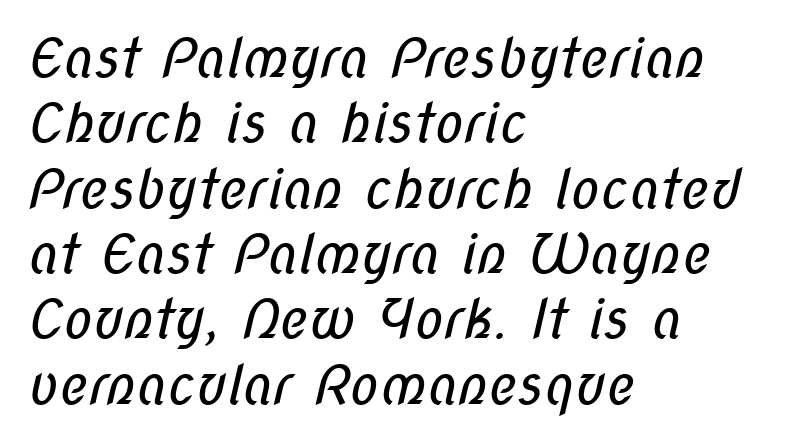
The line texture is even and compact thanks to regular tracking. The letters advance in unequal steps, a hallmark of proportional type. A student would call this left alignment; a typographer would say flush left, rag right. The weight tops out at a normal text grade.
